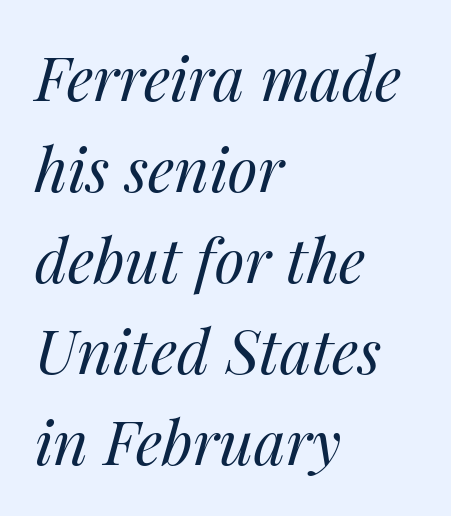
{"italic": "yes", "lean": "right", "slant_degrees": 14, "bold": "no", "weight": "regular", "width": "normal", "stroke_contrast": "medium", "x_height": "medium", "monospaced": "no", "underline": "no", "align": "left", "line_spacing": "normal", "line_spacing_ratio": 1.49, "letter_spacing": "normal", "letter_spacing_em": 0.0, "glyph_px": 61}
